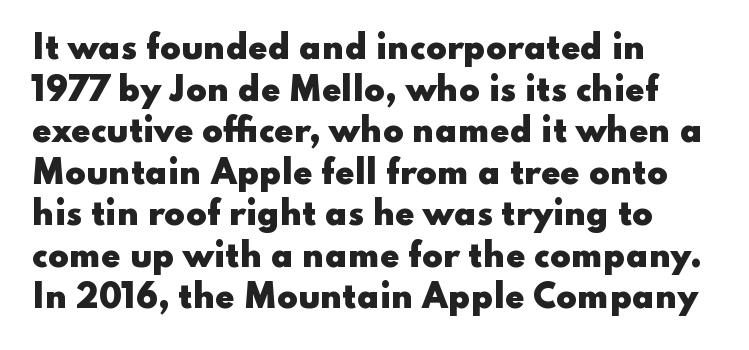
Q: Is the text bold? A: Yes.
Q: Is the text italic (slanted)? A: No, it is upright.
Q: Is the typeface a serif or a sans-serif typeface? A: Sans-serif.
Q: Is the text underlined? A: No.
Q: How is the paragraph aligned? A: Left-aligned.
Q: Is the spacing between letters normal or unusually wide? A: Normal.
Q: Is the spacing between lines tight, normal or loose? A: Normal.
Q: Width (condensed, normal, or wide)? A: Wide.
Q: Stroke contrast? A: Low.
Q: x-height? A: Small.
Q: Monospaced? A: No.
